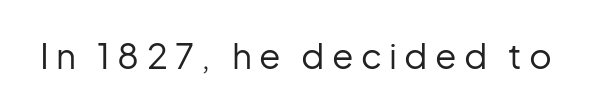
{"serif": "no", "italic": "no", "bold": "no", "weight": "regular", "width": "normal", "stroke_contrast": "low", "x_height": "medium", "monospaced": "no", "underline": "no", "letter_spacing": "wide", "letter_spacing_em": 0.21, "glyph_px": 35}
